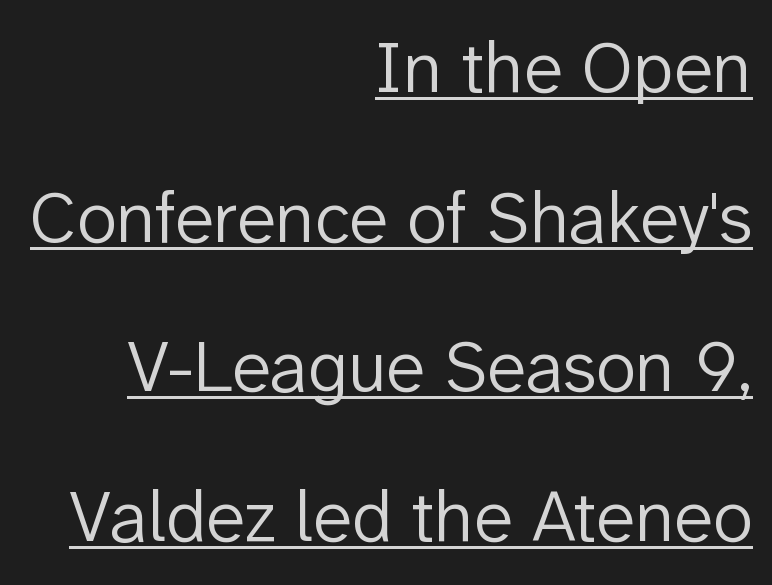
Weight: regular or lighter. The face used here is a sans, in the tradition of grotesques and geometrics. In terms of letterspacing, this is plain default setting. Airy leading. Posture: vertical.
